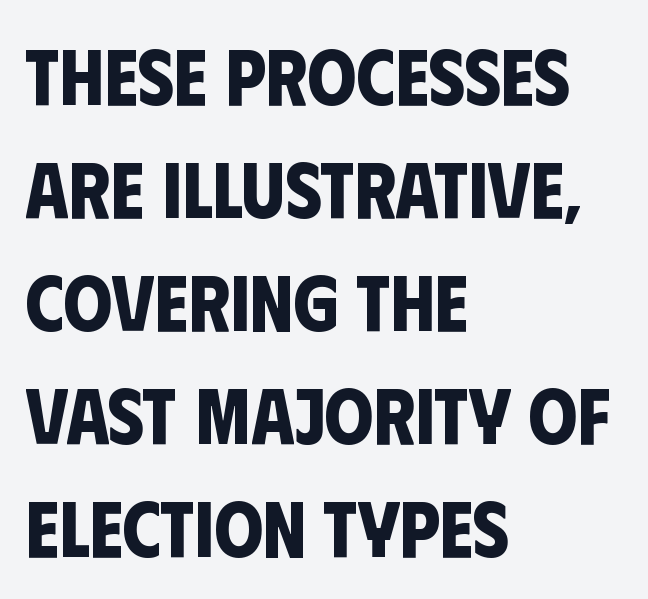
{"serif": "no", "bold": "yes", "weight": "bold", "width": "condensed", "stroke_contrast": "low", "x_height": "large", "monospaced": "no", "underline": "no", "align": "left", "line_spacing": "normal", "line_spacing_ratio": 1.45, "letter_spacing": "normal", "letter_spacing_em": 0.0, "glyph_px": 78}
